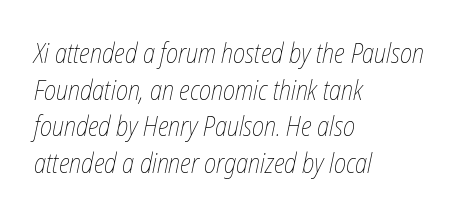
{"bold": "no", "underline": "no", "align": "left", "line_spacing": "normal", "line_spacing_ratio": 1.36, "letter_spacing": "normal", "letter_spacing_em": 0.0, "glyph_px": 27}
